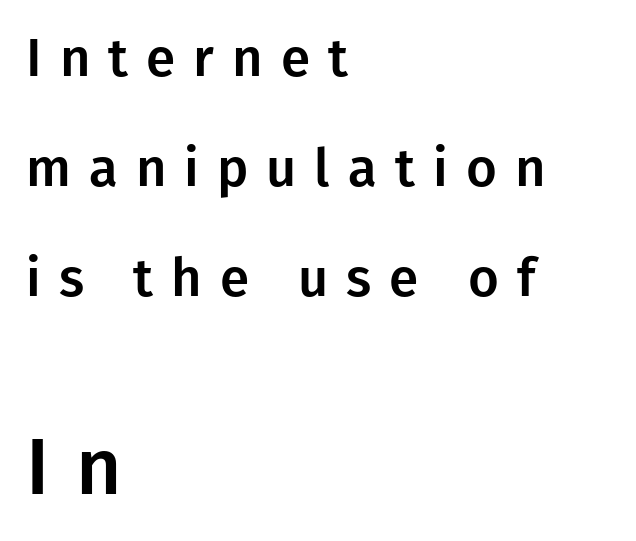
The image shows 79 px sans-serif type, upright; set left-aligned, loose line spacing (2.08x), unusually wide letter spacing (+0.34 em), not underlined; the second (bottom) block is 1.49x larger; low stroke contrast and a medium x-height.
